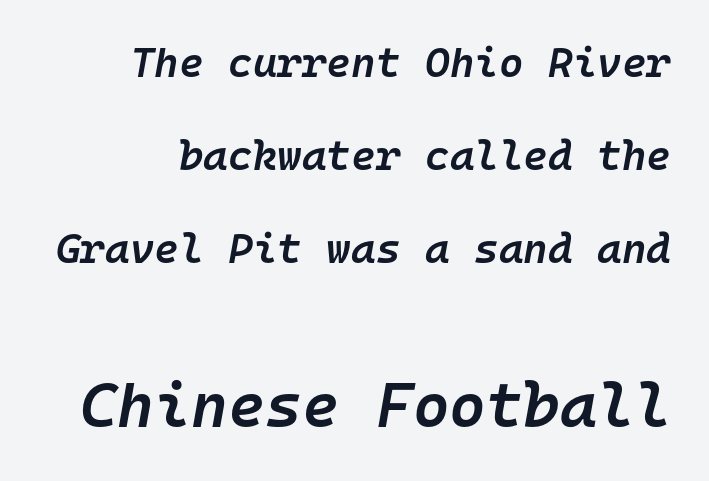
The rendering uses a semibold face; strokes are thickened but not to full bold. The designer dialed line spacing up above the default. Bigger letters appear in the bottom chunk; the top chunk is reduced. Tracking here is standard; glyphs follow each other at the usual distance. These lines were composed using italics.
